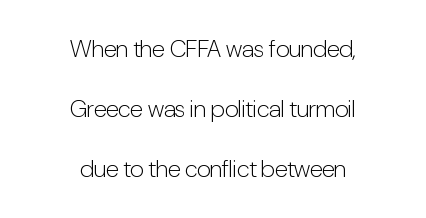
The image shows 24 px text type, upright; set centered, loose line spacing (2.49x), normal letter spacing, not underlined.
